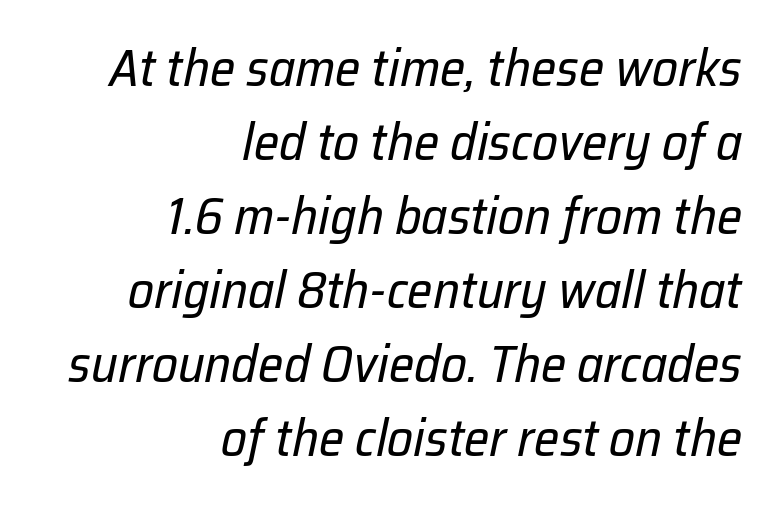
The image shows 51 px regular-weight type, italic (leaning right); set right-aligned, normal line spacing (1.45x), normal letter spacing, not underlined; low stroke contrast and a medium x-height.
